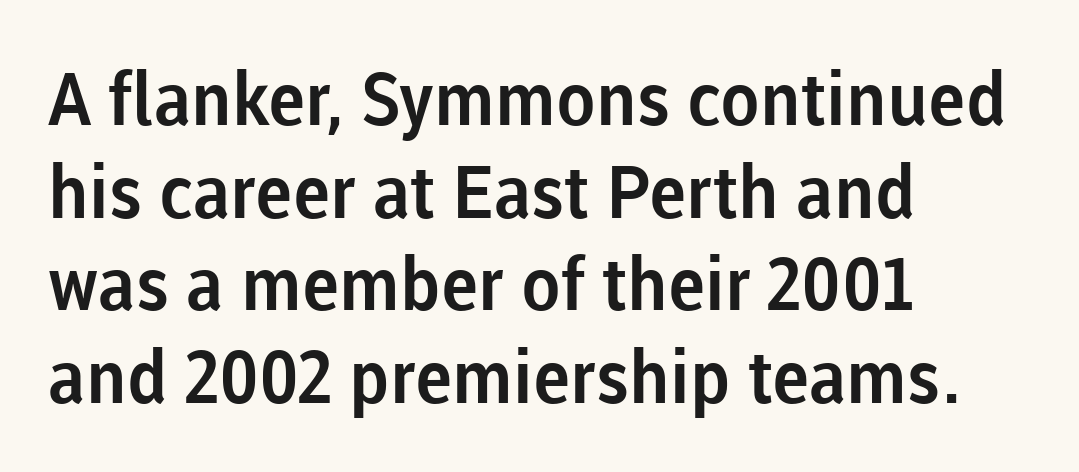
This rendering employs a face without finishing strokes, i.e., a sans-serif. The letters advance in unequal steps, a hallmark of proportional type. Caption: standard tracking, unaltered. The space beneath each line is pristine and unruled.
